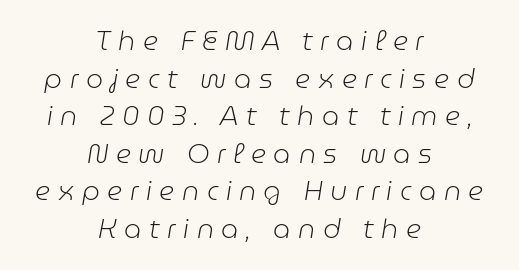
Q: Is the text bold? A: No.
Q: Is the text italic (slanted)? A: Yes, it leans right by about 9 degrees.
Q: Is the text underlined? A: No.
Q: How is the paragraph aligned? A: Centered.
Q: Is the spacing between letters normal or unusually wide? A: Unusually wide.
Q: Is the spacing between lines tight, normal or loose? A: Normal.
